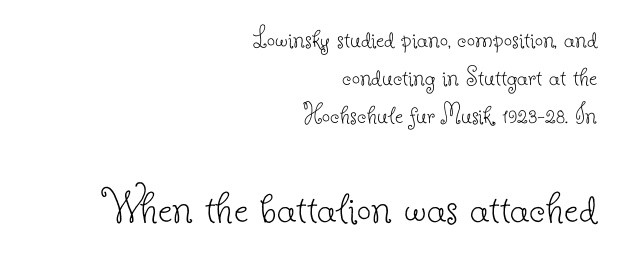
{"serif": "yes", "italic": "no", "bold": "no", "weight": "thin", "width": "normal", "stroke_contrast": "low", "x_height": "small", "monospaced": "no", "underline": "no", "align": "right", "line_spacing": "normal", "line_spacing_ratio": 1.31, "letter_spacing": "normal", "letter_spacing_em": 0.0, "larger_block": "second", "size_ratio": 1.76, "glyph_px": 51}
